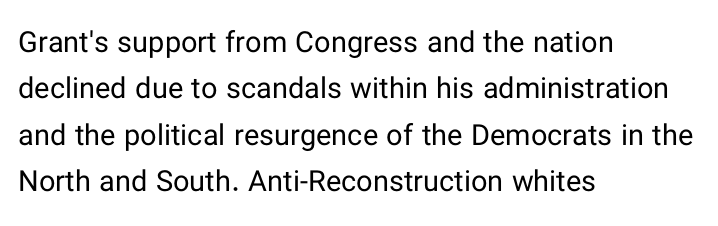
The image shows 29 px regular-weight sans-serif type, upright; set left-aligned, normal line spacing (1.6x), normal letter spacing, not underlined; low stroke contrast and a medium x-height.
